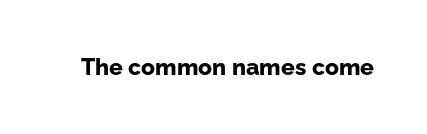
The image shows 23 px bold type, upright; set normal letter spacing, not underlined.
